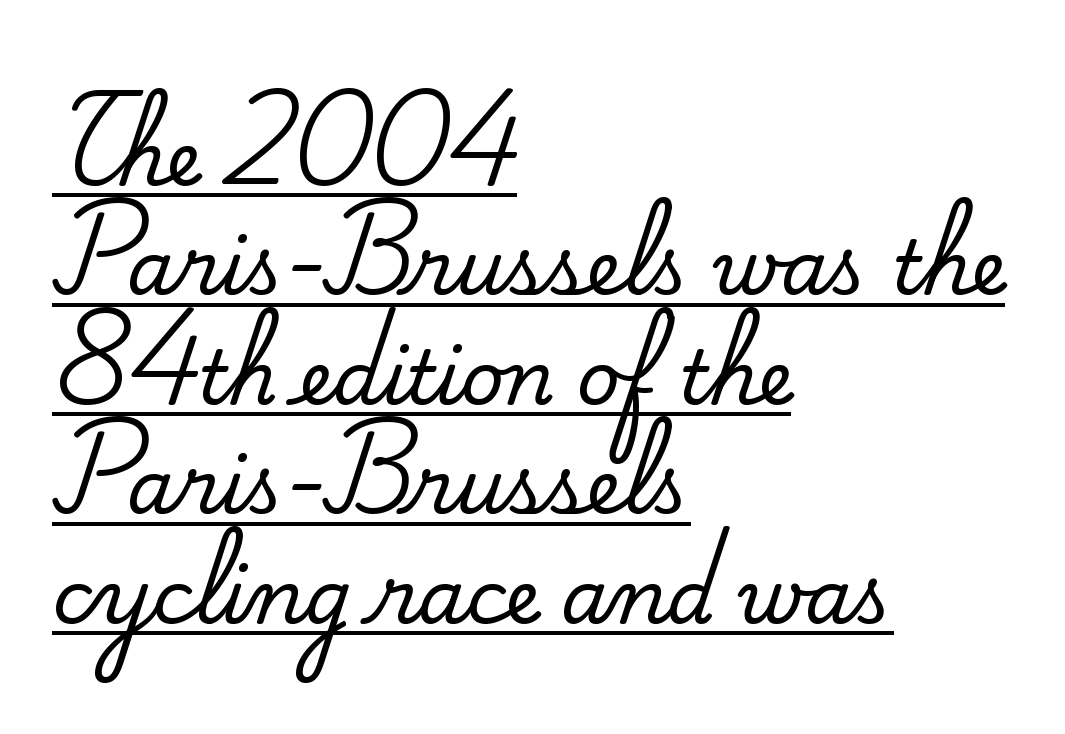
The image shows 75 px serif type; set left-aligned, normal line spacing (1.46x), normal letter spacing, underlined; medium stroke contrast and a small x-height.
